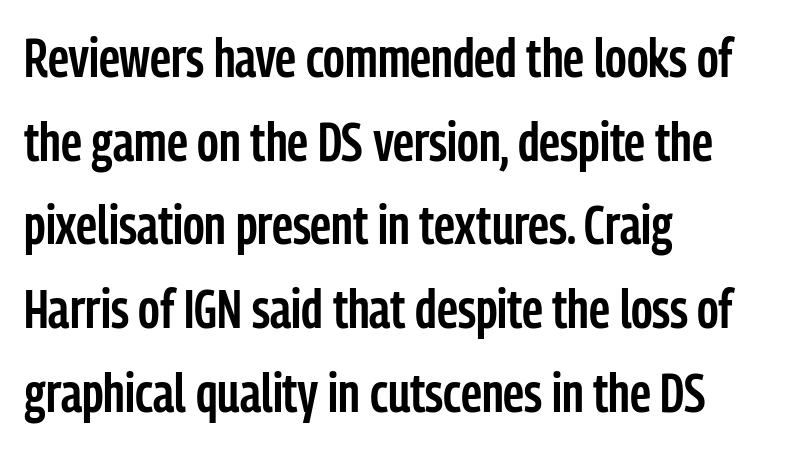
A typesetter would call this leading conventional body-copy spacing. Weight: semibold (demi). A typesetter would label this face a sans. Honestly, the letter spacing is just normal — you wouldn't notice it. Does the copy run flush right? No — it runs flush left.
